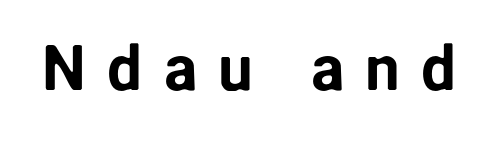
Q: Is the text italic (slanted)? A: No, it is upright.
Q: Is the typeface a serif or a sans-serif typeface? A: Sans-serif.
Q: Is the text underlined? A: No.
Q: Is the spacing between letters normal or unusually wide? A: Unusually wide.
Q: Width (condensed, normal, or wide)? A: Normal.
Q: Stroke contrast? A: Low.
Q: x-height? A: Medium.
Q: Monospaced? A: No.
